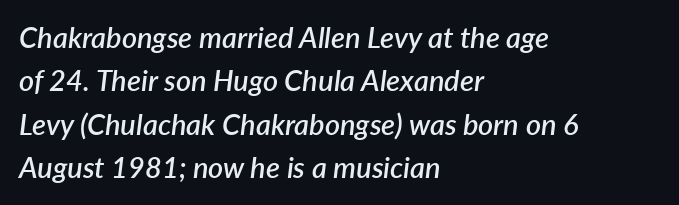
{"italic": "yes", "lean": "right", "slant_degrees": 7, "bold": "semi", "weight": "semibold", "width": "normal", "stroke_contrast": "low", "x_height": "medium", "monospaced": "no", "underline": "no", "align": "left", "line_spacing": "normal", "line_spacing_ratio": 1.5, "letter_spacing": "normal", "letter_spacing_em": 0.0, "glyph_px": 29}
